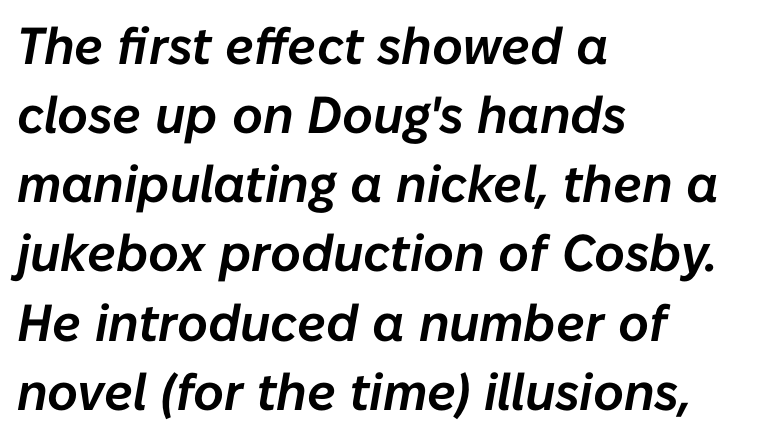
The image shows 52 px text type, italic (leaning right); set left-aligned, normal line spacing (1.33x), normal letter spacing, not underlined; low stroke contrast and a medium x-height.
